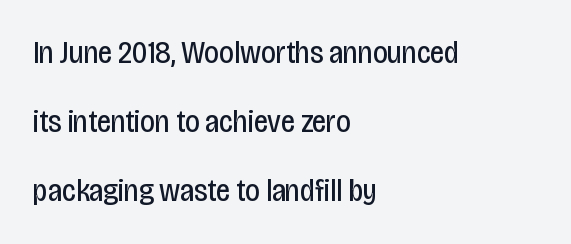
Unlike a traditional serif, this face leaves its strokes unadorned. The foot of each line stays bare and open. Leading is clearly above the norm, producing a sparse column. Every stem runs plumb, perpendicular to the baseline. Nothing unusual about the tracking: characters are spaced as the font intends.
